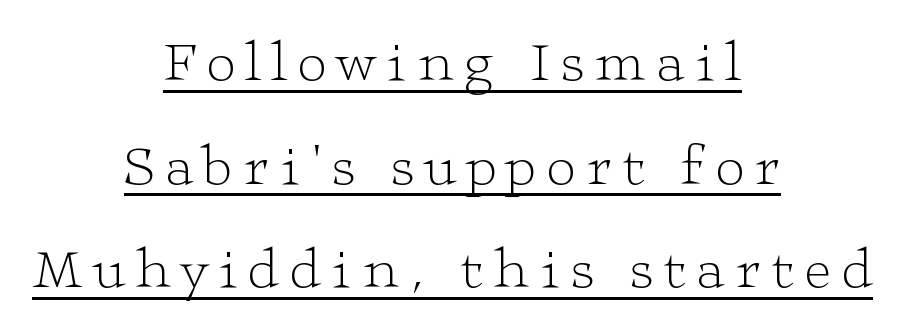
{"serif": "yes", "italic": "no", "bold": "no", "weight": "light", "width": "wide", "stroke_contrast": "low", "x_height": "medium", "monospaced": "no", "underline": "yes", "align": "center", "line_spacing_ratio": 1.82, "glyph_px": 57}
